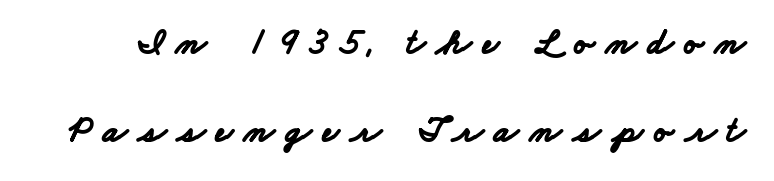
The font family rendered here belongs to the sans-serif group. Compared with typical body copy, the letter spacing here is much looser. Strokes here are thick enough to call this a true bold. Reading down the column, the eye jumps a long way to each next line.
